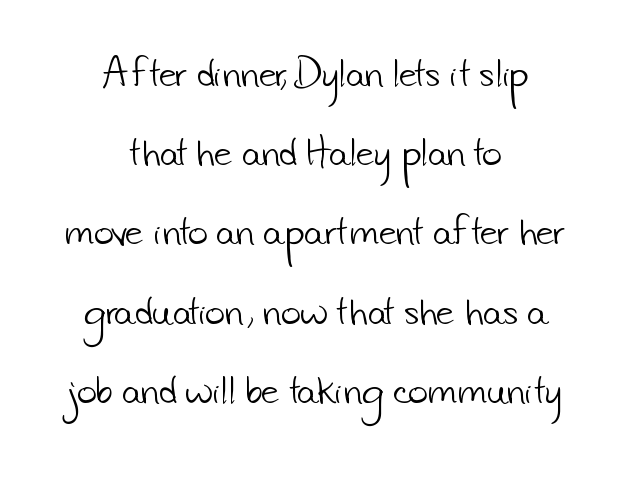
{"serif": "no", "bold": "no", "weight": "light", "width": "normal", "stroke_contrast": "low", "x_height": "small", "monospaced": "no", "underline": "no", "align": "center", "line_spacing": "loose", "line_spacing_ratio": 2.33, "letter_spacing": "normal", "letter_spacing_em": 0.0, "glyph_px": 34}
